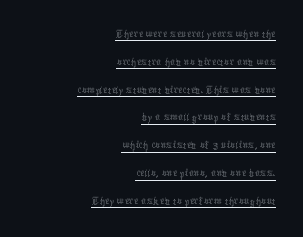
The image shows 26 px text type, upright; set right-aligned, tight line spacing (1.07x), normal letter spacing, underlined.
